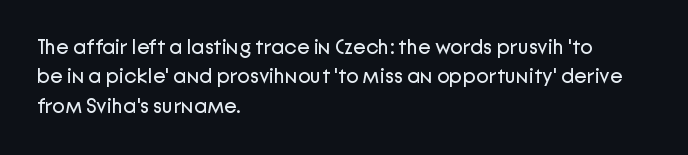
The image shows 21 px text type, upright; set left-aligned, normal line spacing (1.4x), normal letter spacing, not underlined.
